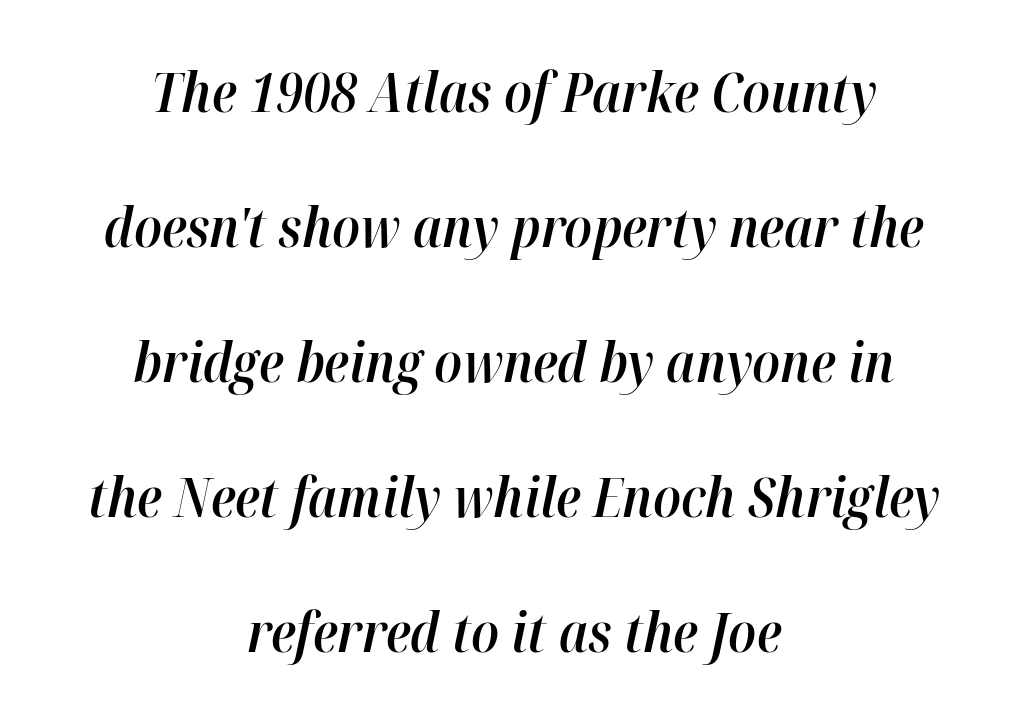
The image shows 54 px semibold type, italic (leaning right); set centered, loose line spacing (2.5x), normal letter spacing, not underlined; high stroke contrast and a medium x-height.
